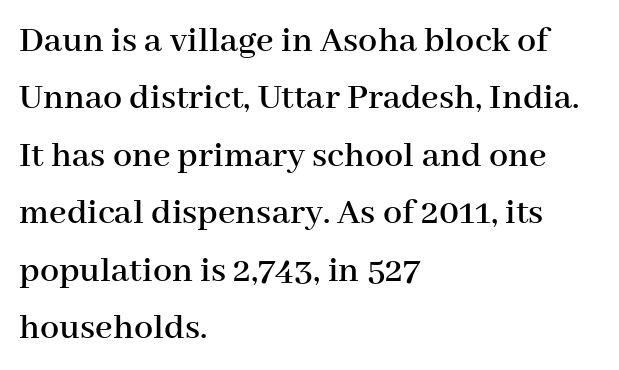
The image shows 38 px serif type, upright; set left-aligned, normal line spacing (1.51x), normal letter spacing, not underlined; high stroke contrast and a medium x-height.
